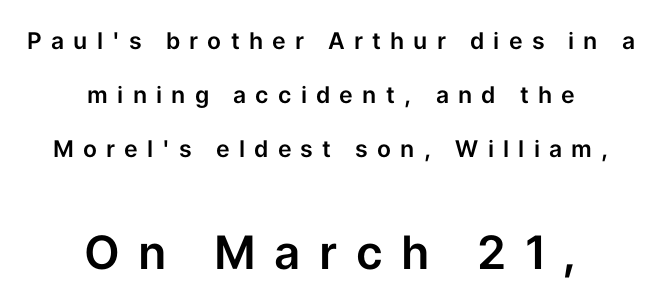
{"serif": "no", "italic": "no", "width": "normal", "stroke_contrast": "low", "x_height": "medium", "monospaced": "no", "underline": "no", "align": "center", "line_spacing": "loose", "line_spacing_ratio": 2.34, "letter_spacing": "wide", "letter_spacing_em": 0.4, "larger_block": "second", "size_ratio": 2.0, "glyph_px": 46}
